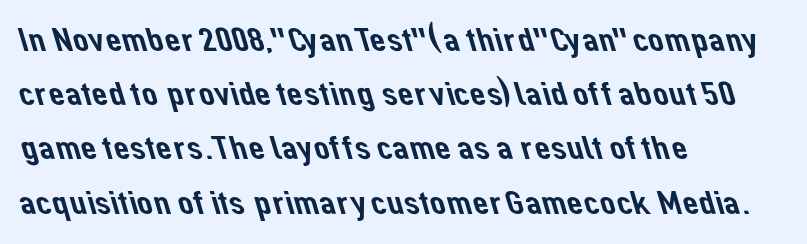
The image shows 35 px sans-serif type; set left-aligned, normal line spacing (1.55x), normal letter spacing, not underlined; low stroke contrast and a medium x-height.
